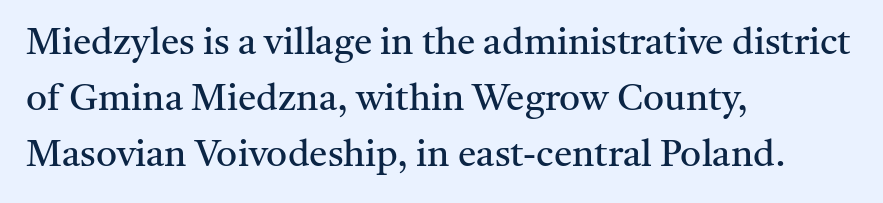
The image shows 37 px regular-weight serif type, upright; set left-aligned, normal line spacing (1.52x), normal letter spacing, not underlined; medium stroke contrast and a medium x-height.
